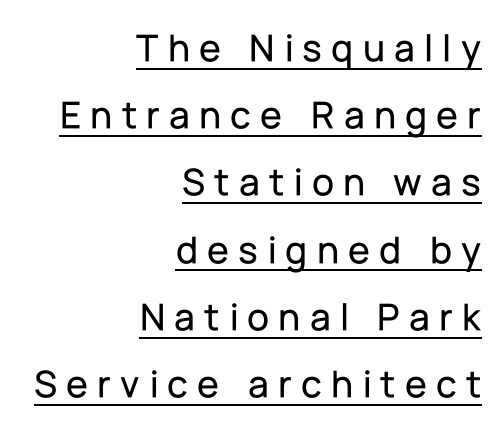
The type family on display is of the sans-serif kind. These lines stack with their right ends in a neat column. The lettering is marked with a stroke running underneath it. Is there any slant? The stems are plumb.
